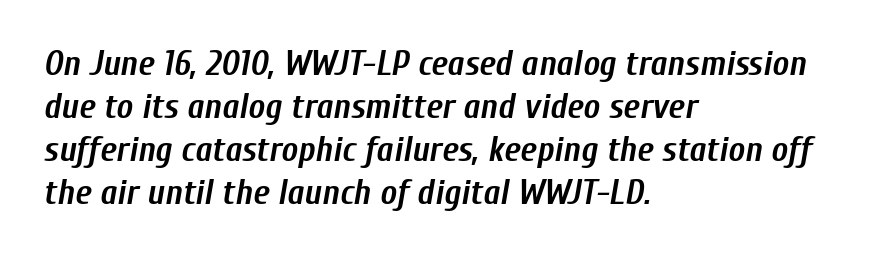
Q: Is the text bold? A: Yes.
Q: Is the text italic (slanted)? A: Yes, it leans right by about 10 degrees.
Q: Is the text underlined? A: No.
Q: How is the paragraph aligned? A: Left-aligned.
Q: Is the spacing between letters normal or unusually wide? A: Normal.
Q: Width (condensed, normal, or wide)? A: Condensed.
Q: Stroke contrast? A: Low.
Q: x-height? A: Medium.
Q: Monospaced? A: No.
